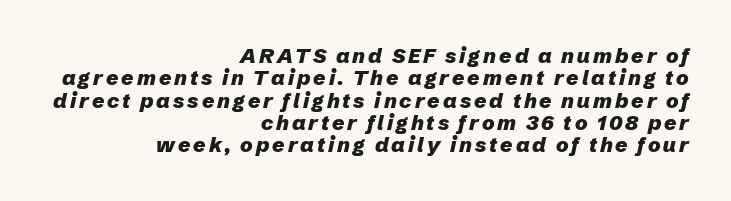
Each line ends at the same right margin while the left side varies. Only glyphs here, with clear space below each row. Tightly led — the rows are bunched. Caption: bold face, heavy strokes. Italic: yes, the glyphs are oblique.
